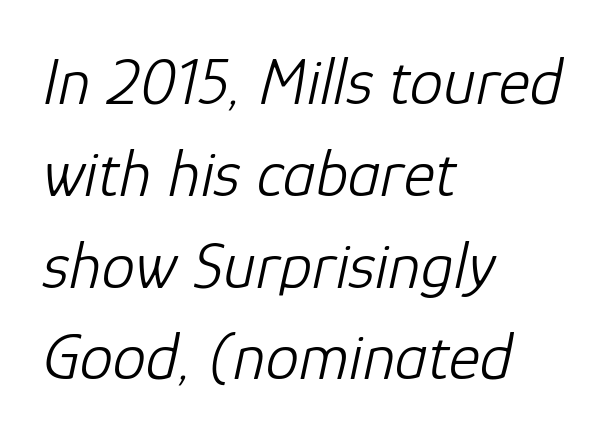
This sample is left-justified, so line endings fall wherever the words run out. Is the type slanted? Yes — the strokes lean at a clear angle. Unbolded letterforms with no extra heft. A typesetter would call this zero additional tracking. Nobody drew a line under any word here. Varying glyph widths throughout — classic text-font behaviour.
